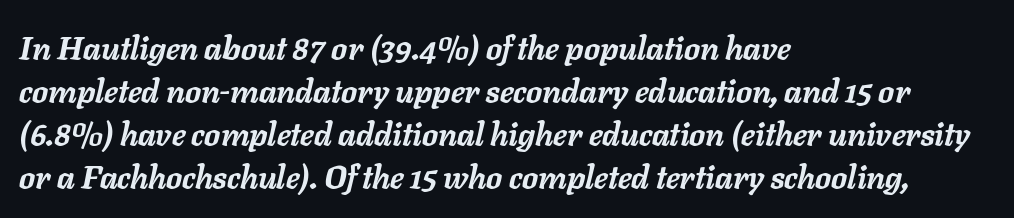
Q: Is the text bold? A: Yes.
Q: Is the text italic (slanted)? A: Yes, it leans right by about 11 degrees.
Q: Is the text underlined? A: No.
Q: How is the paragraph aligned? A: Left-aligned.
Q: Is the spacing between letters normal or unusually wide? A: Normal.
Q: Is the spacing between lines tight, normal or loose? A: Normal.
Q: Width (condensed, normal, or wide)? A: Normal.
Q: Stroke contrast? A: Low.
Q: x-height? A: Medium.
Q: Monospaced? A: No.
